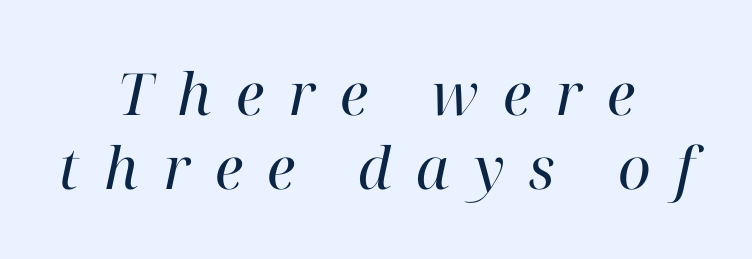
{"serif": "yes", "italic": "yes", "lean": "right", "slant_degrees": 12, "bold": "no", "weight": "regular", "width": "normal", "stroke_contrast": "high", "x_height": "medium", "monospaced": "no", "underline": "no", "align": "center", "line_spacing": "normal", "line_spacing_ratio": 1.27, "letter_spacing": "wide", "letter_spacing_em": 0.42, "glyph_px": 58}
